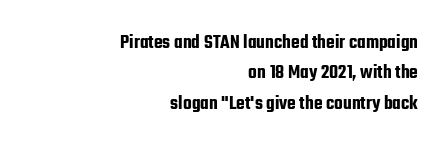
{"italic": "no", "underline": "no", "align": "right", "line_spacing": "normal", "line_spacing_ratio": 1.52, "letter_spacing": "normal", "letter_spacing_em": 0.0, "glyph_px": 20}
